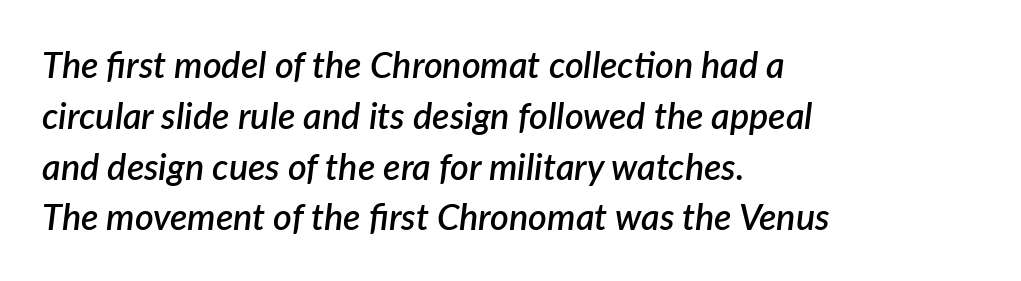
Q: Is the text bold? A: Semi-bold.
Q: Is the text italic (slanted)? A: Yes, it leans right by about 7 degrees.
Q: Is the text underlined? A: No.
Q: How is the paragraph aligned? A: Left-aligned.
Q: Is the spacing between letters normal or unusually wide? A: Normal.
Q: Is the spacing between lines tight, normal or loose? A: Normal.
Q: Width (condensed, normal, or wide)? A: Normal.
Q: Stroke contrast? A: Low.
Q: x-height? A: Medium.
Q: Monospaced? A: No.
